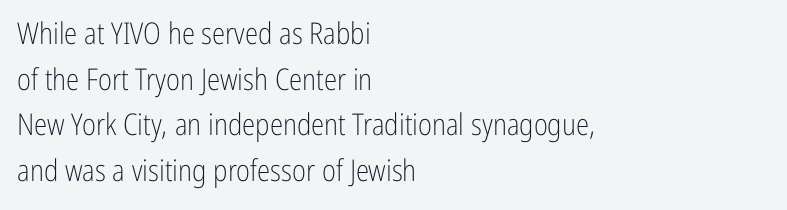
Q: Is the text bold? A: No.
Q: Is the text italic (slanted)? A: No, it is upright.
Q: Is the typeface a serif or a sans-serif typeface? A: Sans-serif.
Q: Is the text underlined? A: No.
Q: How is the paragraph aligned? A: Left-aligned.
Q: Is the spacing between letters normal or unusually wide? A: Normal.
Q: Is the spacing between lines tight, normal or loose? A: Normal.
Q: Width (condensed, normal, or wide)? A: Condensed.
Q: Stroke contrast? A: Low.
Q: x-height? A: Medium.
Q: Monospaced? A: No.
